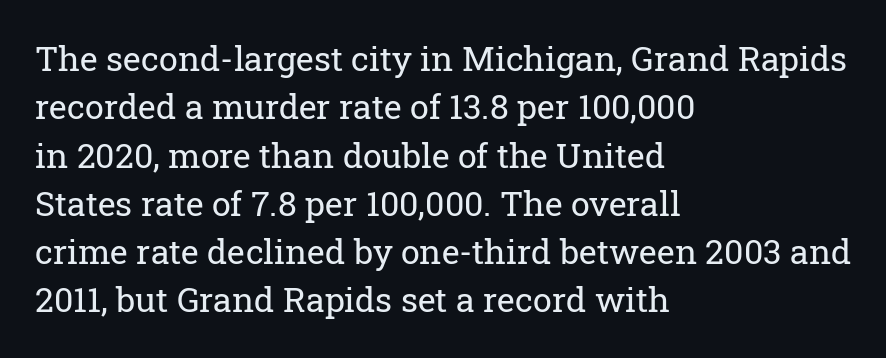
{"serif": "yes", "italic": "no", "bold": "no", "weight": "regular", "width": "normal", "stroke_contrast": "low", "x_height": "medium", "monospaced": "no", "underline": "no", "align": "left", "line_spacing": "normal", "line_spacing_ratio": 1.42, "letter_spacing": "normal", "letter_spacing_em": 0.0, "glyph_px": 34}
